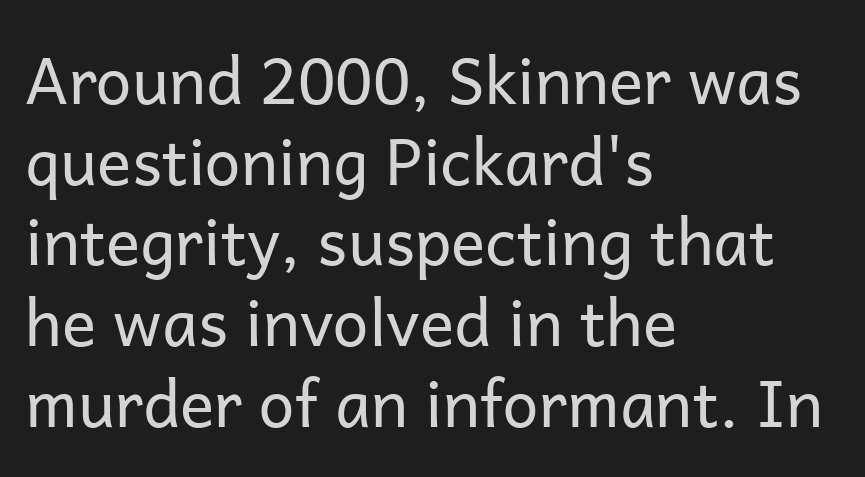
The compositor pushed each line to the left boundary. The letters advance in unequal steps, a hallmark of proportional type. The letters stand straight up with perfectly vertical stems. Each stroke keeps to a modest, everyday thickness or less.
